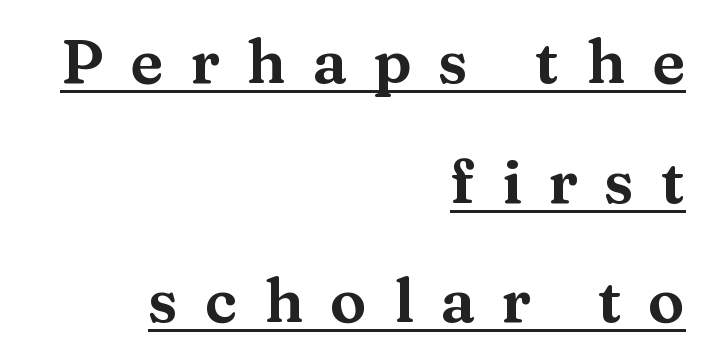
The image shows 61 px wide serif type, upright; set right-aligned, loose line spacing (1.96x), unusually wide letter spacing (+0.44 em), underlined; medium stroke contrast and a medium x-height.
